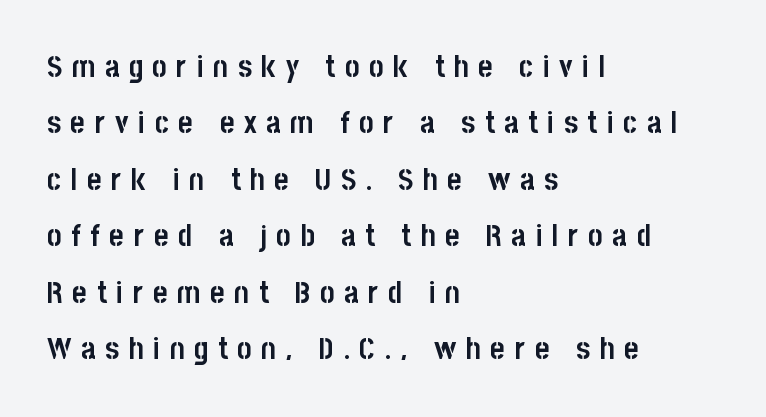
The image shows 31 px semibold, condensed sans-serif type, upright; set left-aligned, line spacing 1.82x, unusually wide letter spacing (+0.31 em), not underlined; low stroke contrast and a large x-height.
